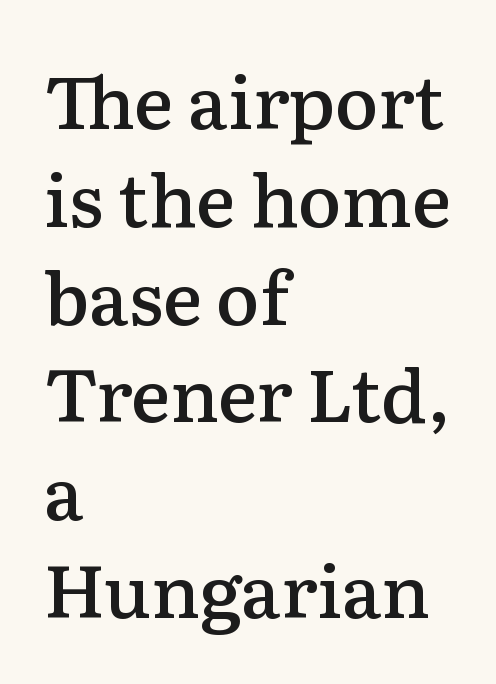
Q: Is the text bold? A: Semi-bold.
Q: Is the text italic (slanted)? A: No, it is upright.
Q: Is the typeface a serif or a sans-serif typeface? A: Serif.
Q: Is the text underlined? A: No.
Q: How is the paragraph aligned? A: Left-aligned.
Q: Is the spacing between letters normal or unusually wide? A: Normal.
Q: Is the spacing between lines tight, normal or loose? A: Normal.
Q: Width (condensed, normal, or wide)? A: Normal.
Q: Stroke contrast? A: Medium.
Q: x-height? A: Medium.
Q: Monospaced? A: No.
